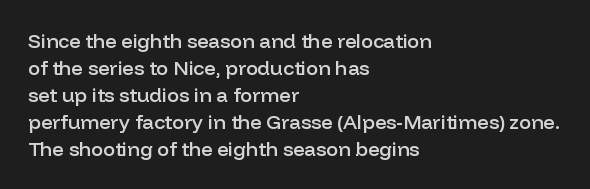
Q: Is the text bold? A: Semi-bold.
Q: Is the text italic (slanted)? A: No, it is upright.
Q: Is the text underlined? A: No.
Q: How is the paragraph aligned? A: Left-aligned.
Q: Is the spacing between letters normal or unusually wide? A: Normal.
Q: Is the spacing between lines tight, normal or loose? A: Normal.
